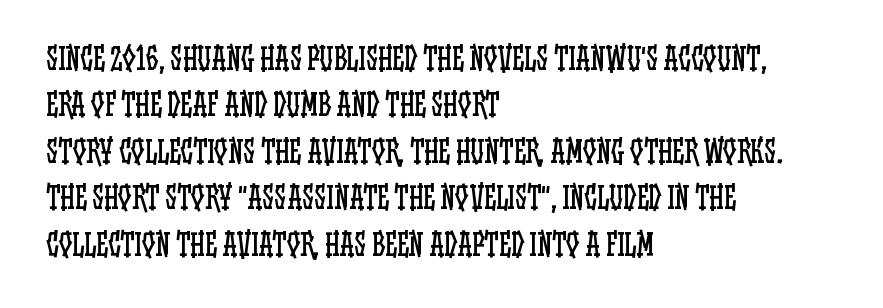
Q: Is the text bold? A: No.
Q: Is the text italic (slanted)? A: No, it is upright.
Q: Is the text underlined? A: No.
Q: How is the paragraph aligned? A: Left-aligned.
Q: Is the spacing between letters normal or unusually wide? A: Normal.
Q: Is the spacing between lines tight, normal or loose? A: Normal.
Q: Width (condensed, normal, or wide)? A: Condensed.
Q: Stroke contrast? A: Low.
Q: x-height? A: Large.
Q: Monospaced? A: No.
